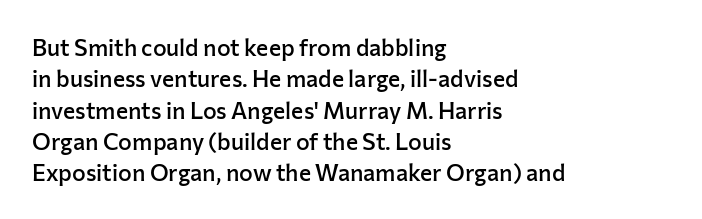
The image shows 23 px text type, upright; set left-aligned, normal line spacing (1.36x), normal letter spacing, not underlined.
